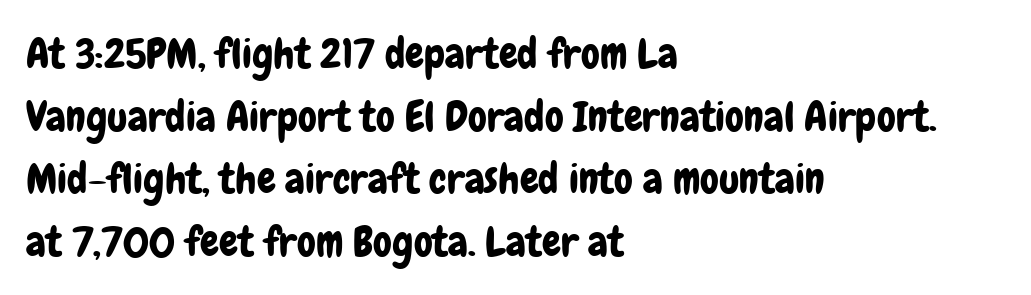
Type style note: lacks serifs. Reading down the block, your eye returns to a fixed left position each line. The passage shown is typed in a proportional face where columns would drift. The letters stand straight up with perfectly vertical stems. Tracking here is standard; glyphs follow each other at the usual distance. Has an underline been added? It has not.
